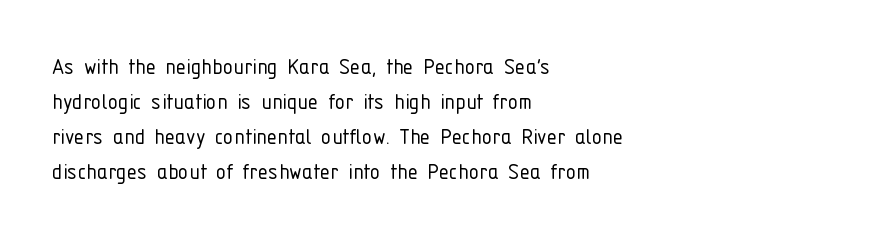
Q: Is the text bold? A: No.
Q: Is the text italic (slanted)? A: No, it is upright.
Q: Is the text underlined? A: No.
Q: How is the paragraph aligned? A: Left-aligned.
Q: Is the spacing between letters normal or unusually wide? A: Normal.
Q: Is the spacing between lines tight, normal or loose? A: Normal.
